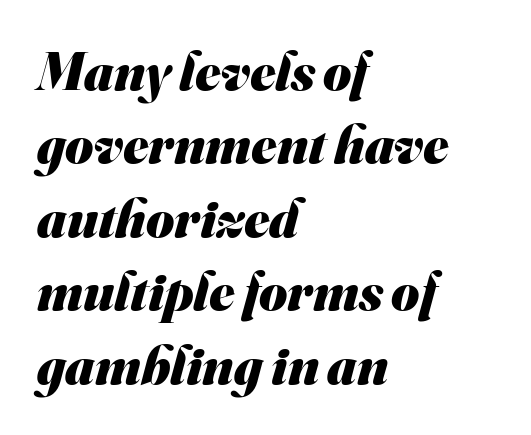
The image shows 54 px heavy sans-serif type; set left-aligned, normal line spacing (1.36x), normal letter spacing, not underlined; medium stroke contrast and a small x-height.
